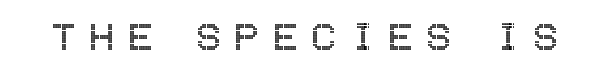
The image shows 48 px condensed type, upright; set unusually wide letter spacing (+0.26 em), not underlined; a large x-height.
